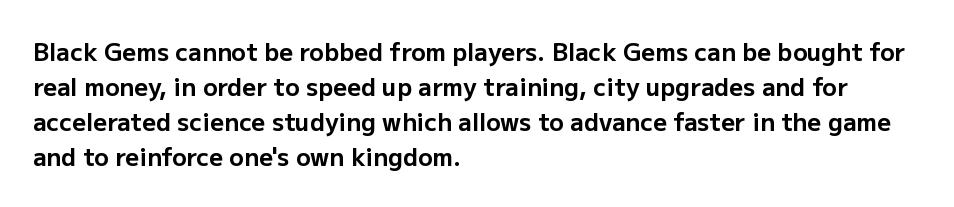
{"italic": "no", "bold": "yes", "underline": "no", "align": "left", "line_spacing": "normal", "line_spacing_ratio": 1.46, "letter_spacing": "normal", "letter_spacing_em": 0.0, "glyph_px": 24}
